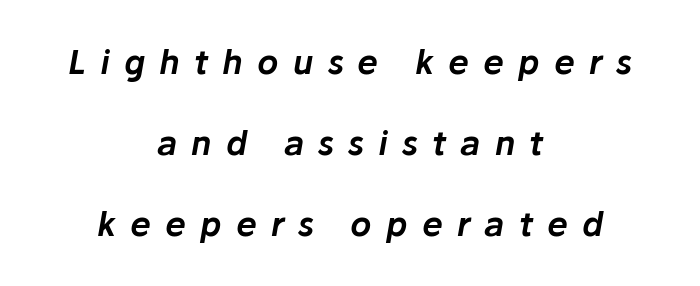
{"italic": "yes", "lean": "right", "slant_degrees": 10, "width": "normal", "stroke_contrast": "low", "x_height": "medium", "monospaced": "no", "underline": "no", "align": "center", "line_spacing": "loose", "line_spacing_ratio": 2.45, "letter_spacing": "wide", "letter_spacing_em": 0.43, "glyph_px": 33}
